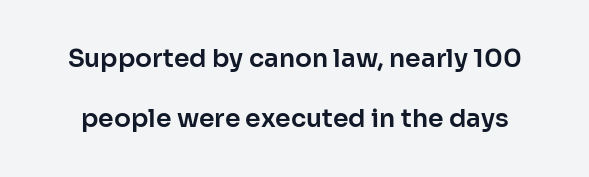
Q: Is the text italic (slanted)? A: No, it is upright.
Q: Is the text underlined? A: No.
Q: Is the spacing between letters normal or unusually wide? A: Normal.
Q: Is the spacing between lines tight, normal or loose? A: Loose.
